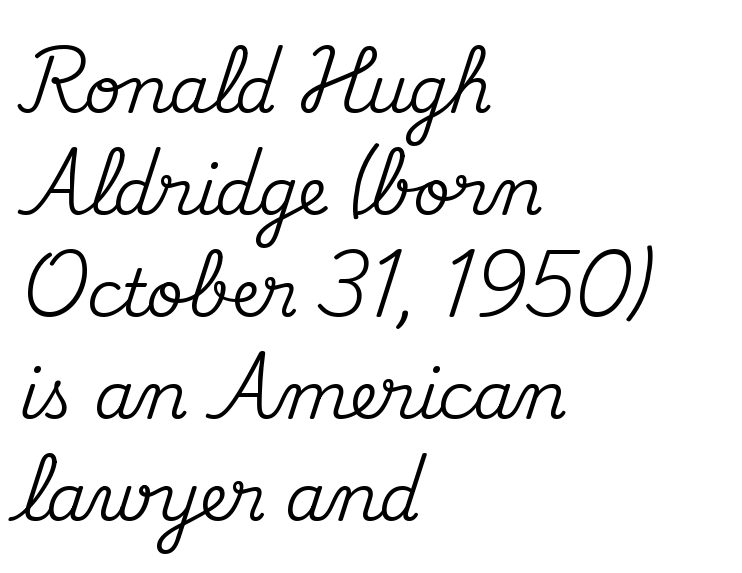
{"serif": "yes", "width": "normal", "stroke_contrast": "medium", "x_height": "small", "monospaced": "no", "underline": "no", "align": "left", "line_spacing": "normal", "line_spacing_ratio": 1.57, "letter_spacing": "normal", "letter_spacing_em": 0.0, "glyph_px": 65}
